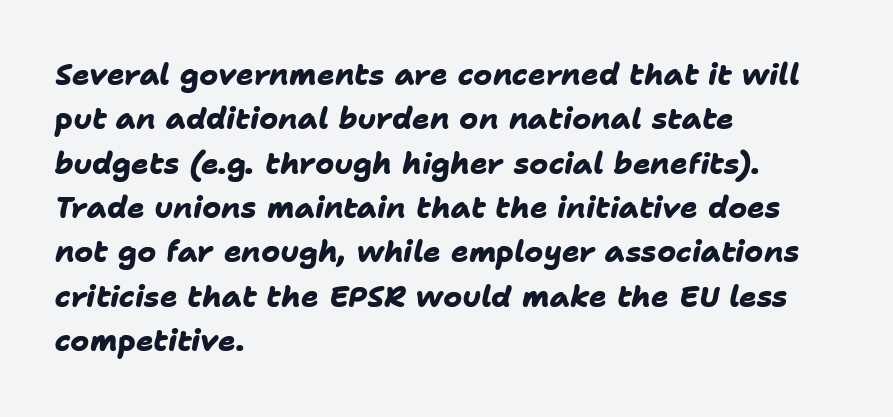
Q: Is the text bold? A: Yes.
Q: Is the typeface a serif or a sans-serif typeface? A: Sans-serif.
Q: Is the text underlined? A: No.
Q: How is the paragraph aligned? A: Left-aligned.
Q: Is the spacing between letters normal or unusually wide? A: Normal.
Q: Is the spacing between lines tight, normal or loose? A: Normal.
Q: Width (condensed, normal, or wide)? A: Normal.
Q: Stroke contrast? A: Low.
Q: x-height? A: Medium.
Q: Monospaced? A: No.
